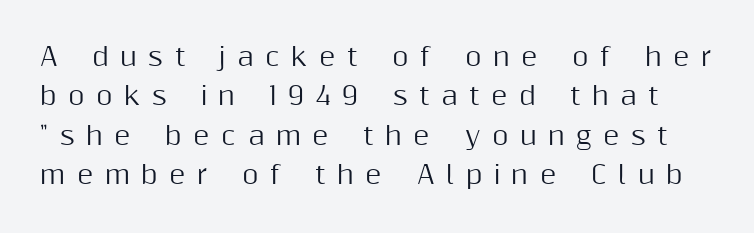
{"italic": "no", "underline": "no", "line_spacing": "normal", "line_spacing_ratio": 1.58, "letter_spacing": "wide", "letter_spacing_em": 0.46, "glyph_px": 25}
